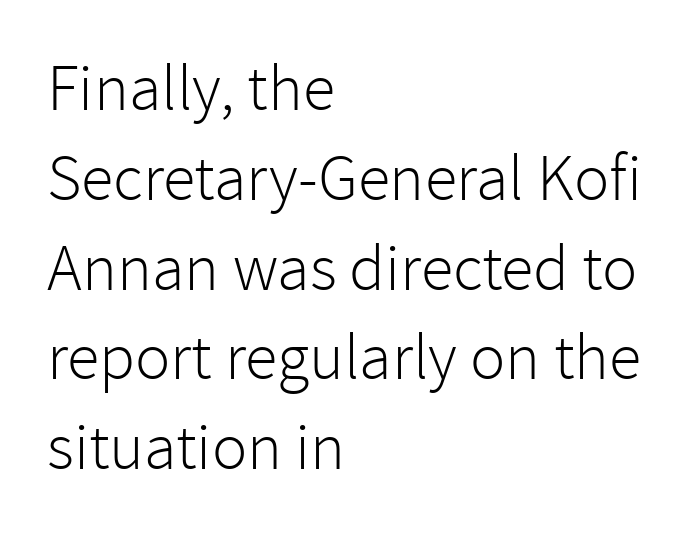
The image shows 66 px light sans-serif type, upright; set left-aligned, normal line spacing (1.36x), normal letter spacing, not underlined; low stroke contrast and a medium x-height.
